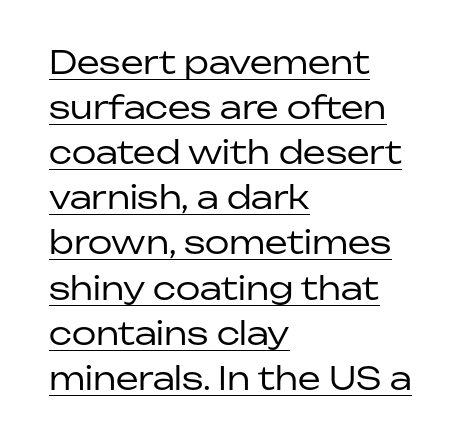
Does the type have serifs? No, each stem ends abruptly. Ascenders rise straight up at ninety degrees. Weight: in the light-to-regular range. You could call the tracking neutral — neither tight nor loose. Proportional: the letters do not fall into vertical columns. The rendered words wear a rule along their underside.
